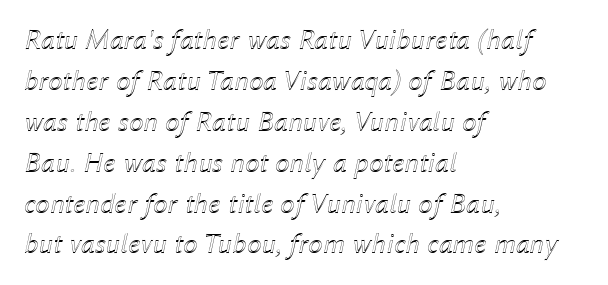
Q: Is the text italic (slanted)? A: Yes, it leans right by about 12 degrees.
Q: Is the text underlined? A: No.
Q: How is the paragraph aligned? A: Left-aligned.
Q: Is the spacing between letters normal or unusually wide? A: Normal.
Q: Is the spacing between lines tight, normal or loose? A: Normal.
Q: Width (condensed, normal, or wide)? A: Normal.
Q: x-height? A: Medium.
Q: Monospaced? A: No.
